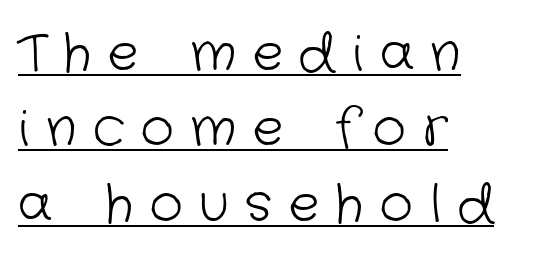
The image shows 51 px light sans-serif type; set left-aligned, normal line spacing (1.48x), unusually wide letter spacing (+0.33 em), underlined; low stroke contrast and a medium x-height.
